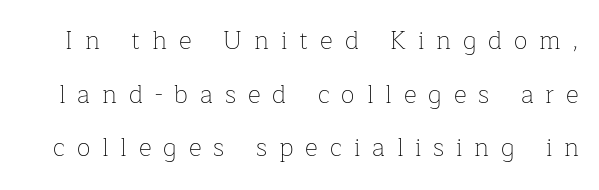
Q: Is the text bold? A: No.
Q: Is the text italic (slanted)? A: No, it is upright.
Q: Is the text underlined? A: No.
Q: Is the spacing between letters normal or unusually wide? A: Unusually wide.
Q: Is the spacing between lines tight, normal or loose? A: Loose.
